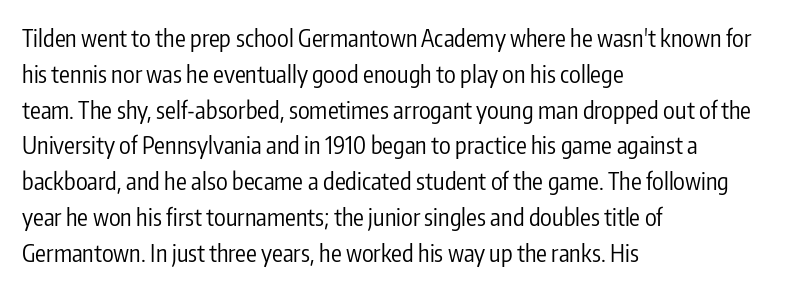
The image shows 24 px text type, upright; set left-aligned, normal line spacing (1.49x), normal letter spacing, not underlined.
